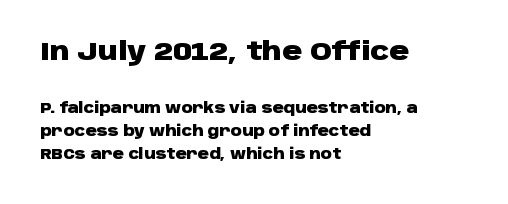
Q: Is the text bold? A: Yes.
Q: Is the text italic (slanted)? A: No, it is upright.
Q: Is the text underlined? A: No.
Q: How is the paragraph aligned? A: Left-aligned.
Q: Is the spacing between letters normal or unusually wide? A: Normal.
Q: Is the spacing between lines tight, normal or loose? A: Normal.
Q: Which block of text is set in a larger size, the first (top) or the second (bottom)? A: The first (top) one.
